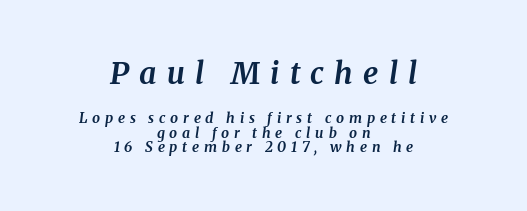
Q: Is the text bold? A: Yes.
Q: Is the text italic (slanted)? A: Yes, it leans right by about 8 degrees.
Q: Is the typeface a serif or a sans-serif typeface? A: Serif.
Q: Is the text underlined? A: No.
Q: How is the paragraph aligned? A: Centered.
Q: Is the spacing between letters normal or unusually wide? A: Unusually wide.
Q: Is the spacing between lines tight, normal or loose? A: Tight.
Q: Which block of text is set in a larger size, the first (top) or the second (bottom)? A: The first (top) one.
Q: Width (condensed, normal, or wide)? A: Normal.
Q: Stroke contrast? A: Medium.
Q: x-height? A: Medium.
Q: Monospaced? A: No.
